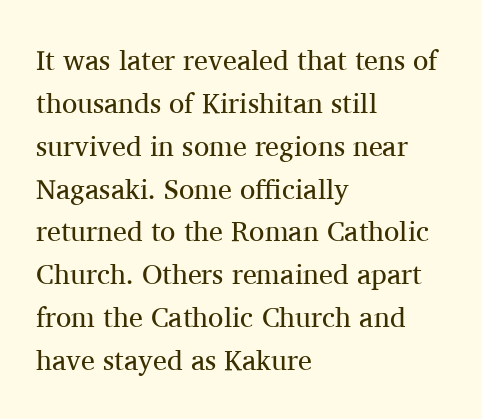
Nothing unusual about the tracking: characters are spaced as the font intends. Anything drawn beneath the words? Only blank space. Students, observe: this is what conventionally led text looks like. Typeset ragged right — the left edge is the straight one.
